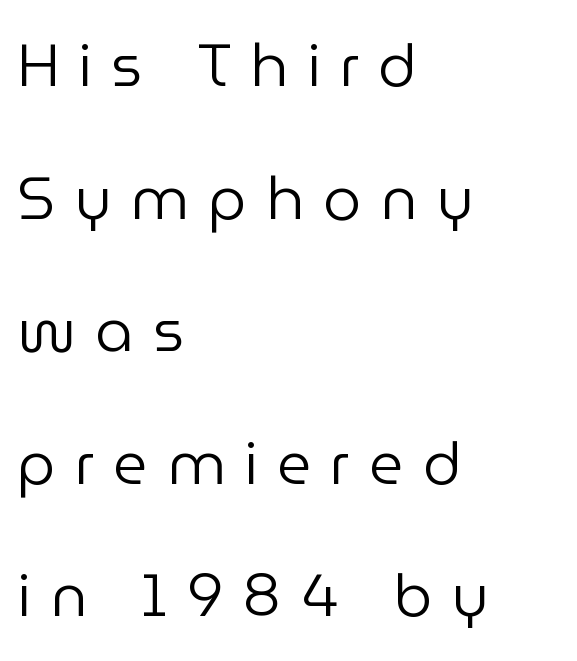
The image shows 60 px regular-weight sans-serif type, upright; set left-aligned, loose line spacing (2.21x), unusually wide letter spacing (+0.32 em), not underlined; low stroke contrast and a medium x-height.
